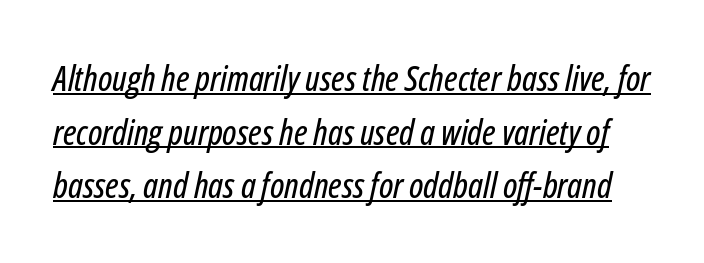
The face used here is proportionally spaced, like ordinary book or web type. A typesetter would call this zero additional tracking. Caption: lettering with a line underneath. Is there much room between lines? A standard amount, neither cramped nor airy. Is the type slanted? Yes — the strokes lean at a clear angle.
